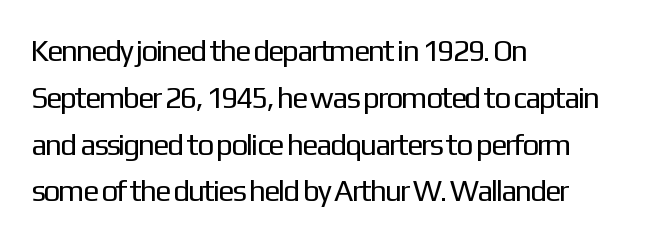
The image shows 30 px regular-weight sans-serif type, upright; set left-aligned, normal line spacing (1.56x), normal letter spacing, not underlined; low stroke contrast and a medium x-height.
